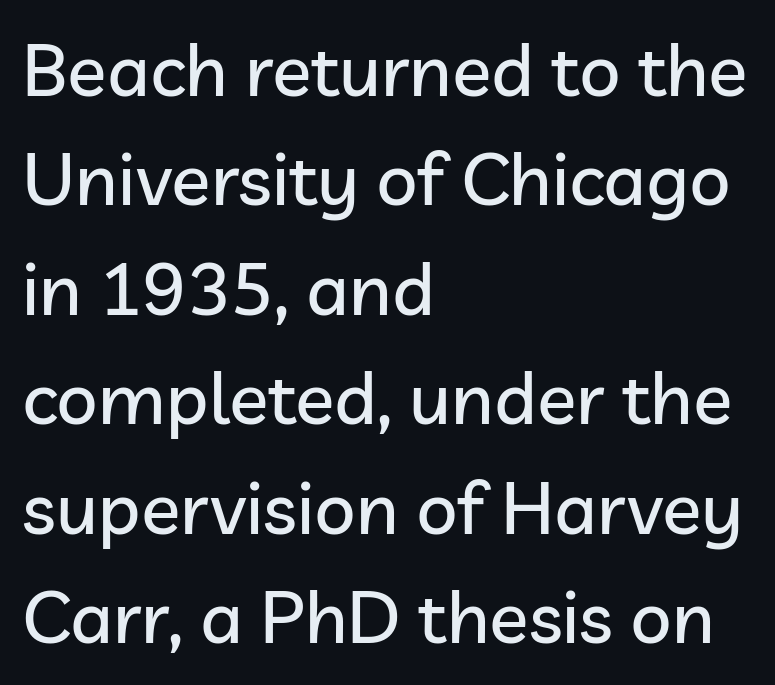
The image shows 73 px sans-serif type, upright; set left-aligned, normal line spacing (1.5x), normal letter spacing, not underlined; low stroke contrast and a medium x-height.
